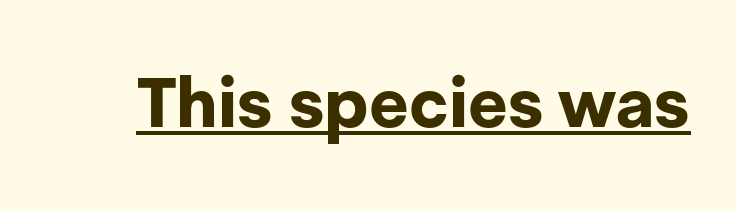
Weight: bold. Every word sits above its own underline. Italic: no, the glyphs are upright roman. The letters advance in unequal steps, a hallmark of proportional type. Is this a sans? Yes — the strokes have no serifs. The line texture is even and compact thanks to regular tracking.
